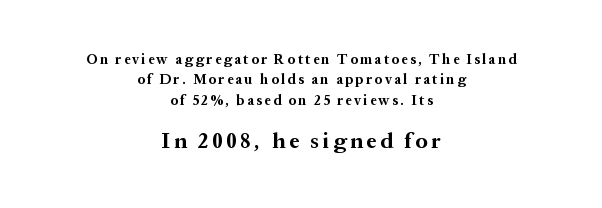
The image shows 22 px bold type, upright; set centered, normal line spacing (1.45x), not underlined; the second (bottom) block is 1.57x larger.
